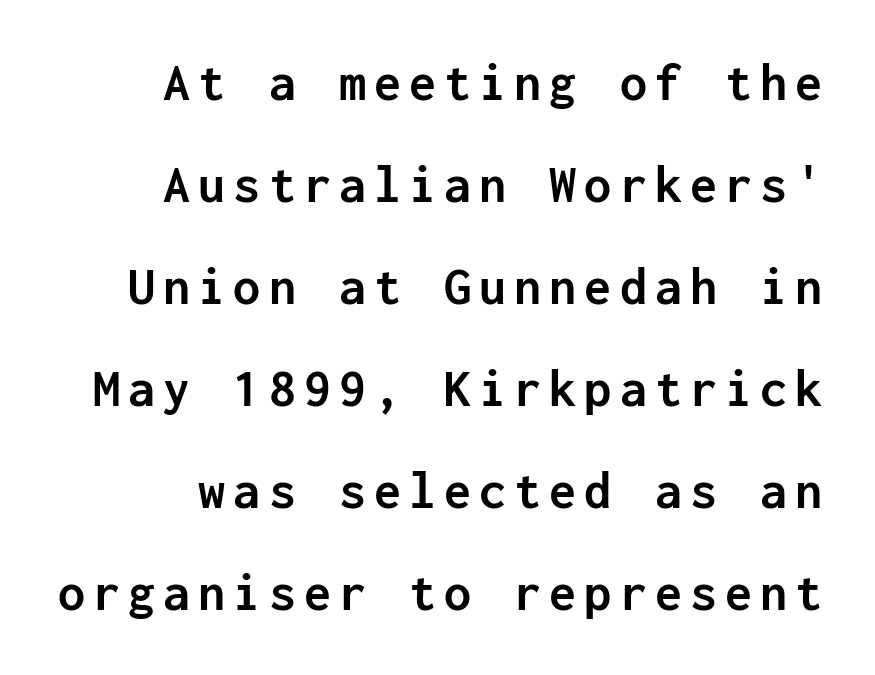
In terms of letterform style, serifs are entirely absent. Decoration check: the copy has no underline. The passage shown is emphatically bold. The lettering stays uniformly vertical, giving the passage a roman look. Every character here occupies the same horizontal width, giving the sample a typewriter-like rhythm.
